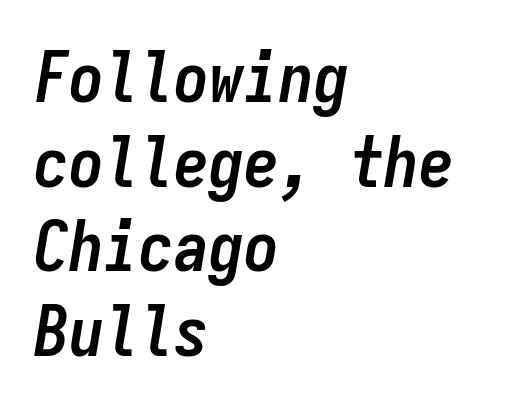
Q: Is the text bold? A: Yes.
Q: Is the text italic (slanted)? A: Yes, it leans right by about 9 degrees.
Q: Is the text underlined? A: No.
Q: How is the paragraph aligned? A: Left-aligned.
Q: Is the spacing between letters normal or unusually wide? A: Normal.
Q: Width (condensed, normal, or wide)? A: Condensed.
Q: Stroke contrast? A: Low.
Q: x-height? A: Medium.
Q: Monospaced? A: Yes.
